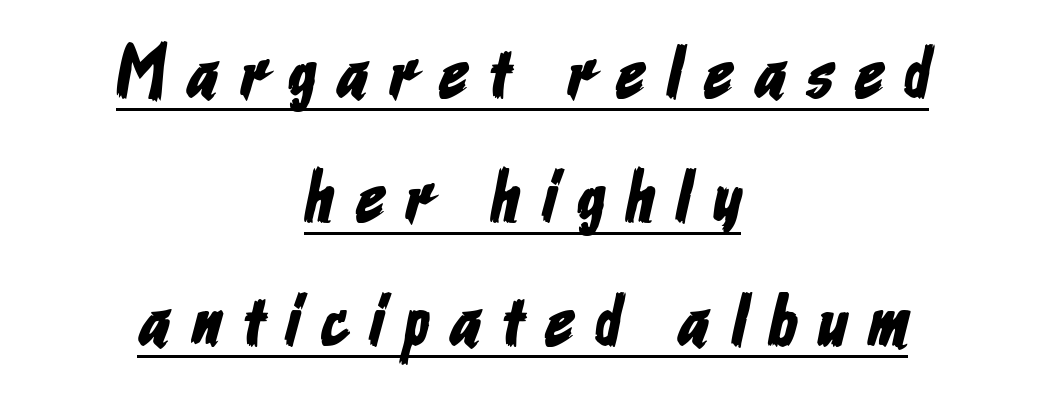
Q: Is the typeface a serif or a sans-serif typeface? A: Sans-serif.
Q: Is the text underlined? A: Yes.
Q: How is the paragraph aligned? A: Centered.
Q: Is the spacing between letters normal or unusually wide? A: Unusually wide.
Q: Width (condensed, normal, or wide)? A: Condensed.
Q: Stroke contrast? A: Low.
Q: x-height? A: Medium.
Q: Monospaced? A: No.
